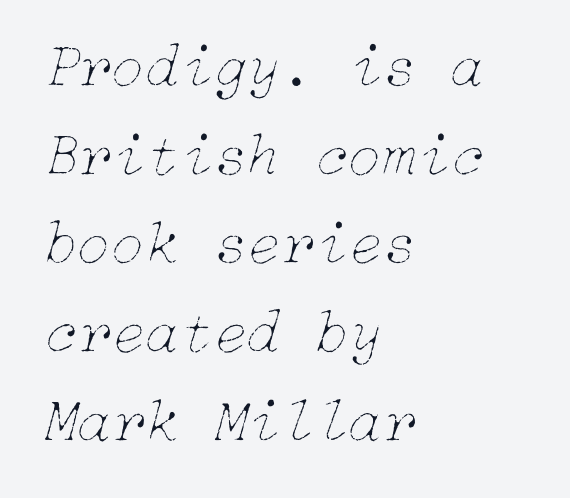
Q: Is the text bold? A: No.
Q: Is the text italic (slanted)? A: Yes, it leans right by about 15 degrees.
Q: Is the text underlined? A: No.
Q: How is the paragraph aligned? A: Left-aligned.
Q: Is the spacing between letters normal or unusually wide? A: Normal.
Q: Is the spacing between lines tight, normal or loose? A: Normal.
Q: Width (condensed, normal, or wide)? A: Normal.
Q: Stroke contrast? A: Low.
Q: x-height? A: Medium.
